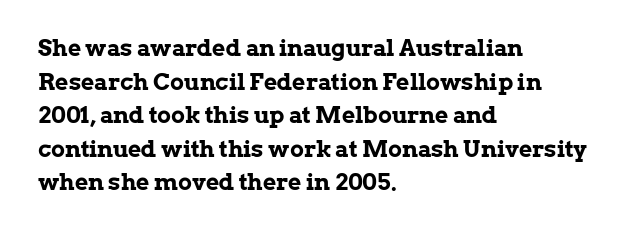
Each line starts at the same left margin while the right side varies. One glance says typical: line gaps are just what's usual. Nope, not italic — everything's standing straight. Plenty of ink on the page — the face is bold.
